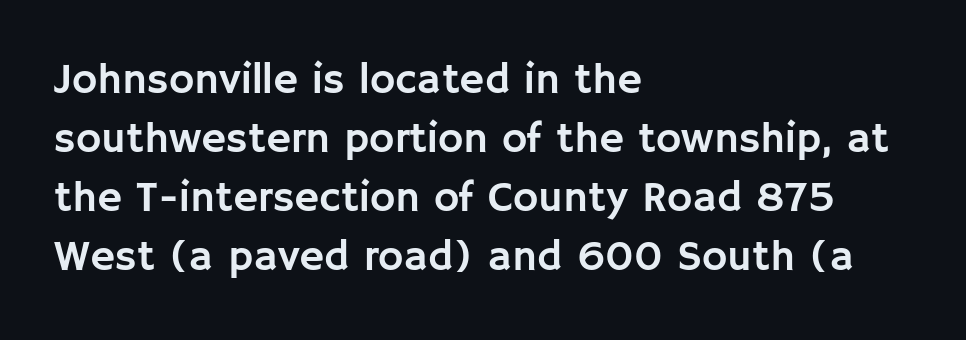
Q: Is the text italic (slanted)? A: No, it is upright.
Q: Is the typeface a serif or a sans-serif typeface? A: Sans-serif.
Q: Is the text underlined? A: No.
Q: How is the paragraph aligned? A: Left-aligned.
Q: Is the spacing between letters normal or unusually wide? A: Normal.
Q: Is the spacing between lines tight, normal or loose? A: Normal.
Q: Width (condensed, normal, or wide)? A: Normal.
Q: Stroke contrast? A: Low.
Q: x-height? A: Large.
Q: Monospaced? A: No.
